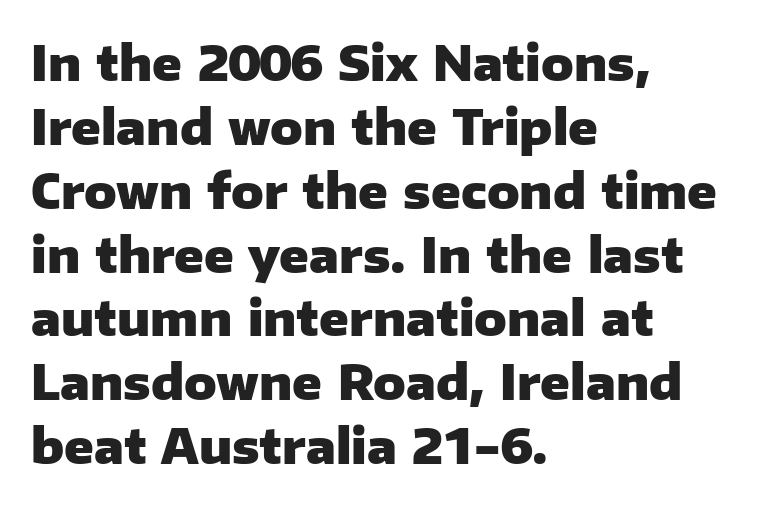
Q: Is the text bold? A: Yes.
Q: Is the text italic (slanted)? A: No, it is upright.
Q: Is the typeface a serif or a sans-serif typeface? A: Sans-serif.
Q: Is the text underlined? A: No.
Q: How is the paragraph aligned? A: Left-aligned.
Q: Is the spacing between letters normal or unusually wide? A: Normal.
Q: Is the spacing between lines tight, normal or loose? A: Normal.
Q: Width (condensed, normal, or wide)? A: Normal.
Q: Stroke contrast? A: Low.
Q: x-height? A: Medium.
Q: Monospaced? A: No.
